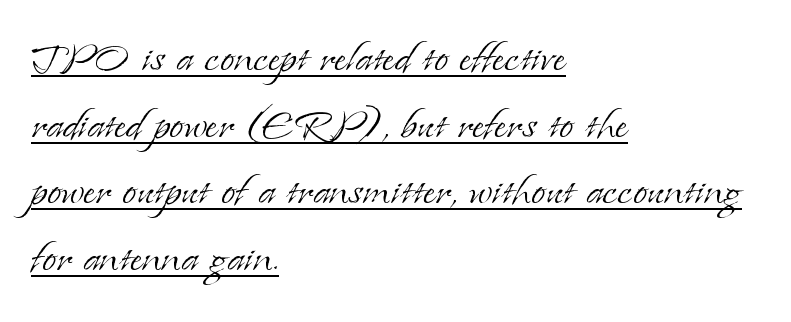
If you drew a ruler down the left edge, every line would touch it. Little horizontal feet cap the strokes, marking this as serif type. Students, observe: this is what conventionally led text looks like. Character widths vary here, with narrow letters taking less room than wide ones.
